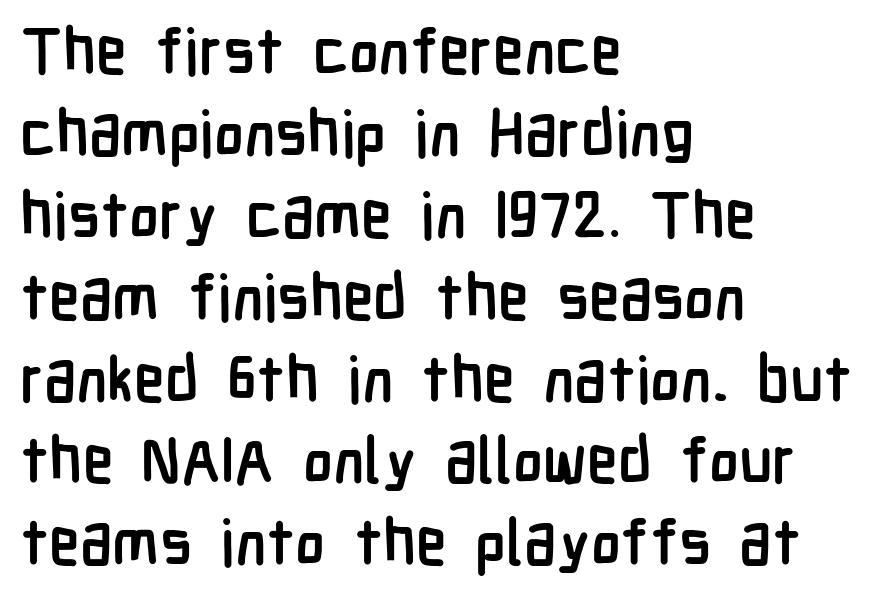
{"serif": "no", "italic": "no", "bold": "yes", "weight": "semibold", "width": "condensed", "stroke_contrast": "low", "x_height": "medium", "monospaced": "no", "underline": "no", "align": "left", "line_spacing": "normal", "line_spacing_ratio": 1.3, "letter_spacing": "normal", "letter_spacing_em": 0.0, "glyph_px": 63}
